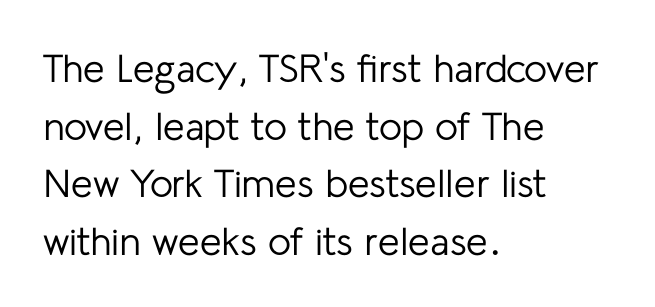
Nothing sits at the stroke ends, so this counts as sans-serif. Plain, unruled lines of type. Weight: in the light-to-regular range. The tracking reads as untouched default to a designer's eye.
